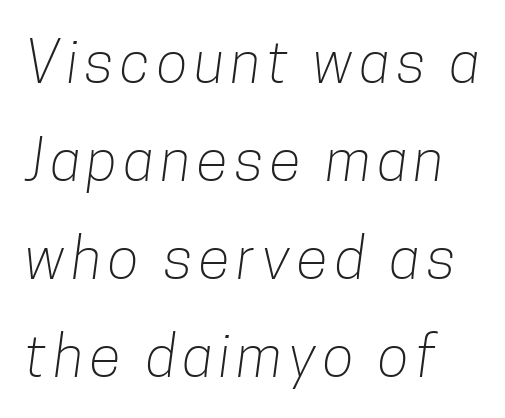
Note: no serifs on the glyphs. The letterforms sit at book weight or below. A typesetter would call this leading conventional body-copy spacing. The letters advance in unequal steps, a hallmark of proportional type. A bare baseline throughout the passage.
